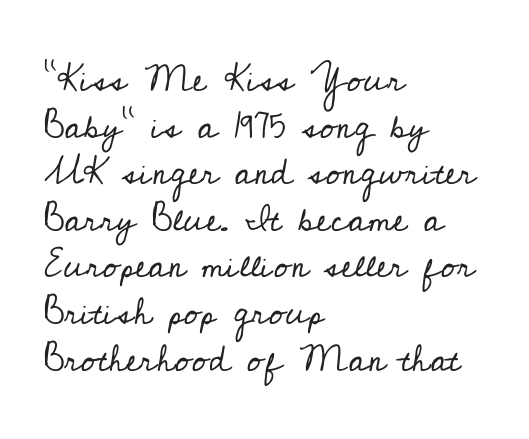
{"serif": "yes", "bold": "no", "weight": "regular", "width": "normal", "stroke_contrast": "low", "x_height": "small", "monospaced": "no", "underline": "no", "align": "left", "line_spacing": "normal", "line_spacing_ratio": 1.26, "letter_spacing": "normal", "letter_spacing_em": 0.0, "glyph_px": 37}
